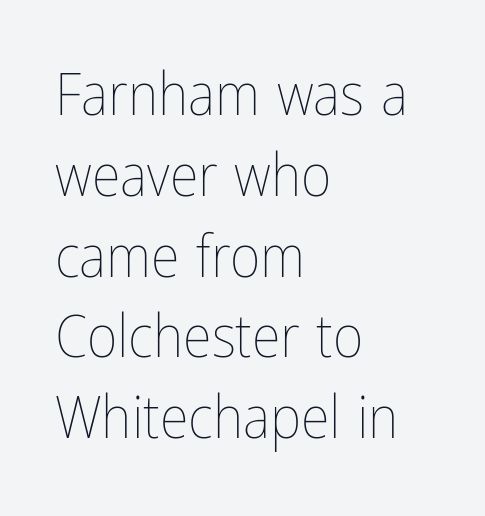
Q: Is the text bold? A: No.
Q: Is the text italic (slanted)? A: No, it is upright.
Q: Is the text underlined? A: No.
Q: How is the paragraph aligned? A: Left-aligned.
Q: Is the spacing between letters normal or unusually wide? A: Normal.
Q: Is the spacing between lines tight, normal or loose? A: Normal.
Q: Width (condensed, normal, or wide)? A: Condensed.
Q: Stroke contrast? A: Low.
Q: x-height? A: Medium.
Q: Monospaced? A: No.
